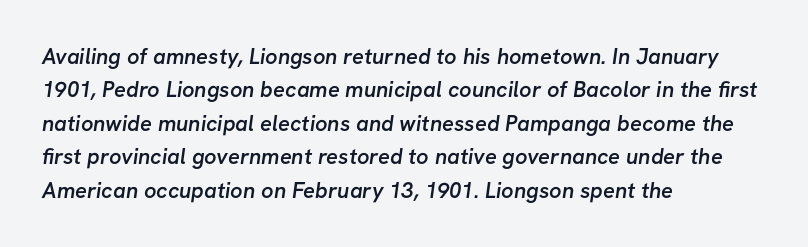
Inter-character spacing is left at the font's built-in metrics. Plain, unruled lines of type. Normally led — the rows are evenly, conventionally spaced. This is moderately heavy type, rendered in semibold.
